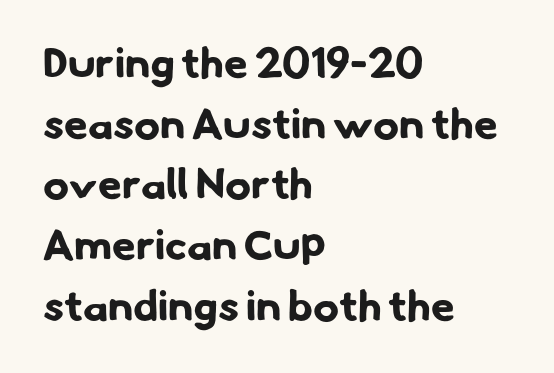
Q: Is the text bold? A: Yes.
Q: Is the typeface a serif or a sans-serif typeface? A: Sans-serif.
Q: Is the text underlined? A: No.
Q: How is the paragraph aligned? A: Left-aligned.
Q: Is the spacing between letters normal or unusually wide? A: Normal.
Q: Is the spacing between lines tight, normal or loose? A: Normal.
Q: Width (condensed, normal, or wide)? A: Normal.
Q: Stroke contrast? A: Low.
Q: x-height? A: Small.
Q: Monospaced? A: No.
